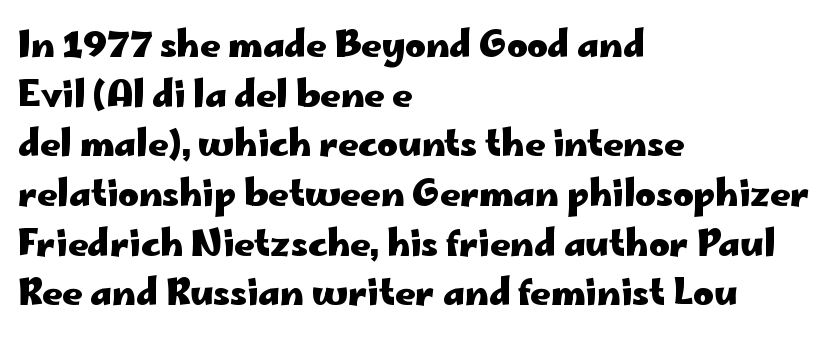
The vertical gap from one line to the next is medium. If you drew a line through each stem, it would be perfectly vertical. The characters look thick and weighty, a clear bold. Letter spacing: default. The passage shown is typed in a proportional face where columns would drift.
